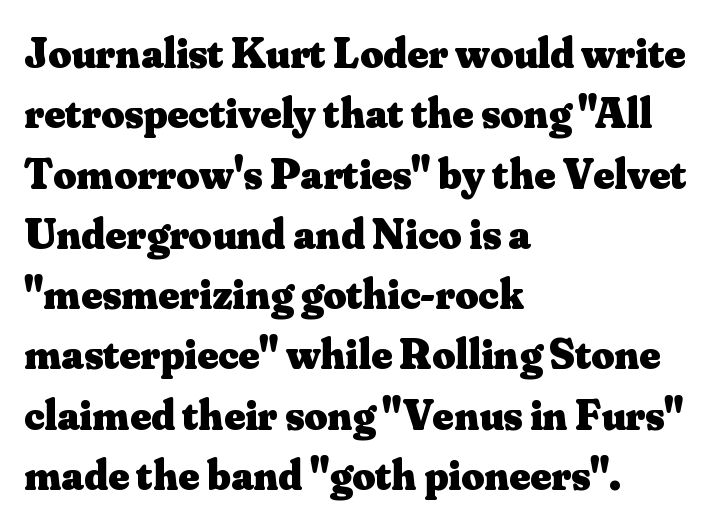
{"serif": "yes", "italic": "no", "bold": "yes", "weight": "heavy", "width": "normal", "stroke_contrast": "medium", "x_height": "small", "monospaced": "no", "underline": "no", "align": "left", "line_spacing": "normal", "line_spacing_ratio": 1.37, "letter_spacing": "normal", "letter_spacing_em": 0.0, "glyph_px": 44}
